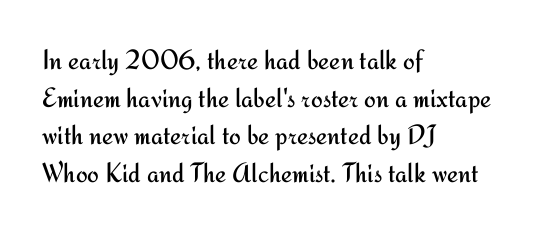
Q: Is the text bold? A: No.
Q: Is the text italic (slanted)? A: No, it is upright.
Q: Is the typeface a serif or a sans-serif typeface? A: Sans-serif.
Q: Is the text underlined? A: No.
Q: How is the paragraph aligned? A: Left-aligned.
Q: Is the spacing between letters normal or unusually wide? A: Normal.
Q: Is the spacing between lines tight, normal or loose? A: Normal.
Q: Width (condensed, normal, or wide)? A: Normal.
Q: Stroke contrast? A: Medium.
Q: x-height? A: Small.
Q: Monospaced? A: No.
